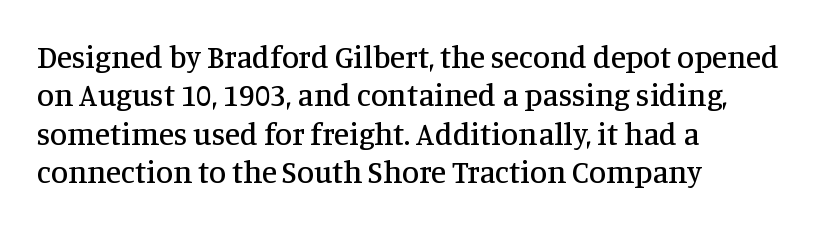
The image shows 31 px serif type, upright; set left-aligned, line spacing 1.24x, normal letter spacing, not underlined; medium stroke contrast and a large x-height.
